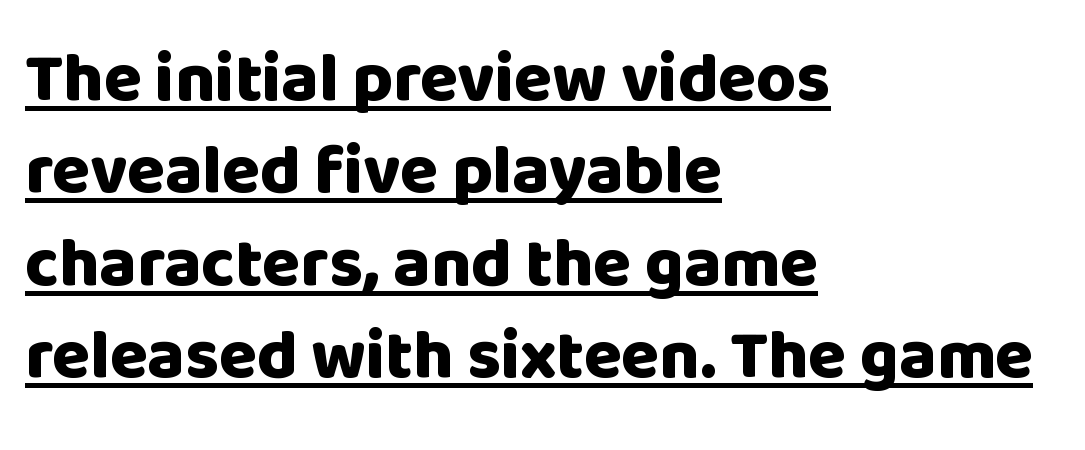
The image shows 69 px heavy sans-serif type, upright; set left-aligned, normal line spacing (1.34x), normal letter spacing, underlined; low stroke contrast and a large x-height.
